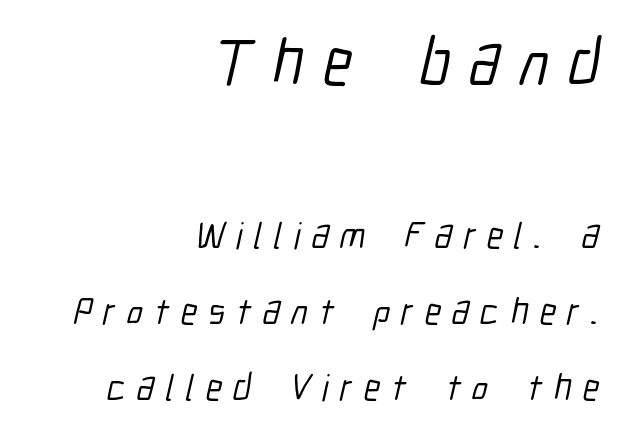
Compare the two chunks: the upper has the greater cap height. Vertical spacing — loose. Plain, unruled lines of type. The letters carry no serifs — their stems end cleanly without finishing strokes. Horizontally, the lines are justified to the trailing edge only.
